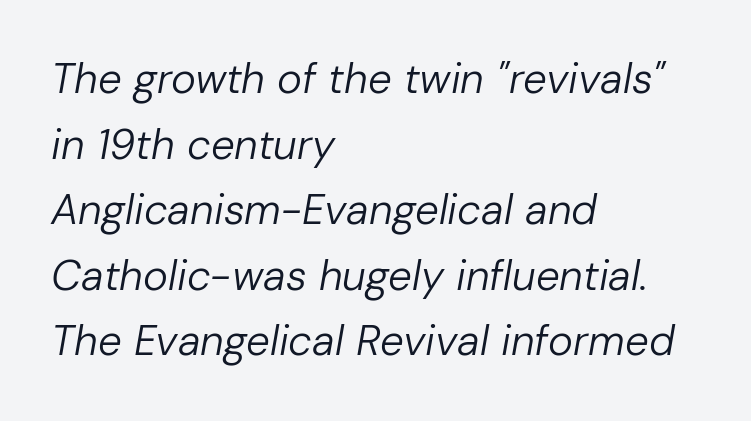
The characters are drawn with everyday or finer stroke widths. One glance says typical: line gaps are just what's usual. It's the slanting kind of type. Descenders are the only things crossing below the line.
